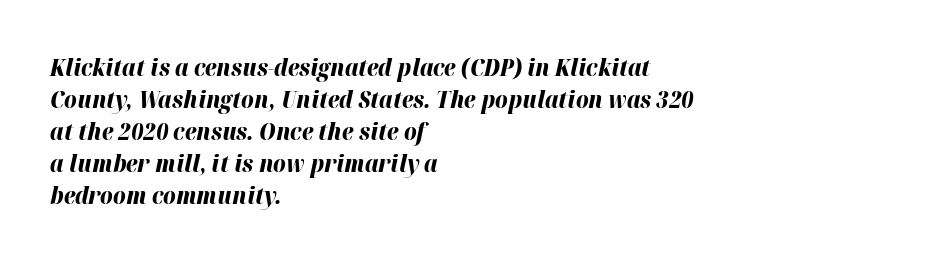
The image shows 24 px bold type, italic (leaning right); set left-aligned, normal line spacing (1.33x), normal letter spacing, not underlined.
